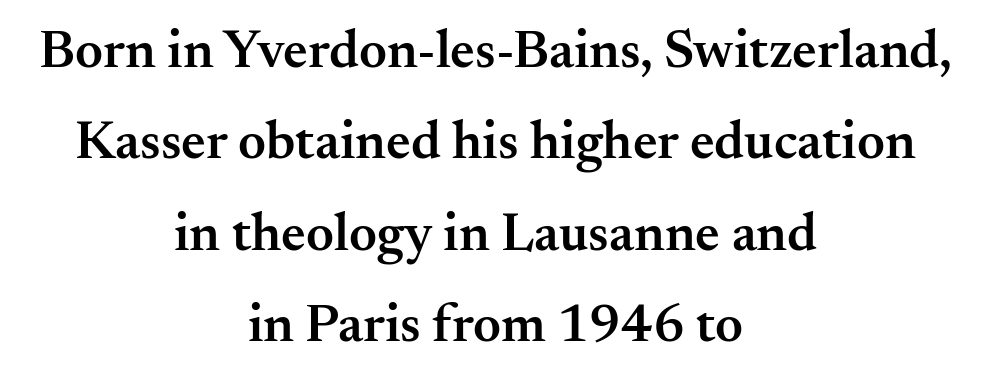
Q: Is the text bold? A: Semi-bold.
Q: Is the text italic (slanted)? A: No, it is upright.
Q: Is the typeface a serif or a sans-serif typeface? A: Serif.
Q: Is the text underlined? A: No.
Q: How is the paragraph aligned? A: Centered.
Q: Is the spacing between letters normal or unusually wide? A: Normal.
Q: Is the spacing between lines tight, normal or loose? A: Normal.
Q: Width (condensed, normal, or wide)? A: Normal.
Q: Stroke contrast? A: Medium.
Q: x-height? A: Small.
Q: Monospaced? A: No.
